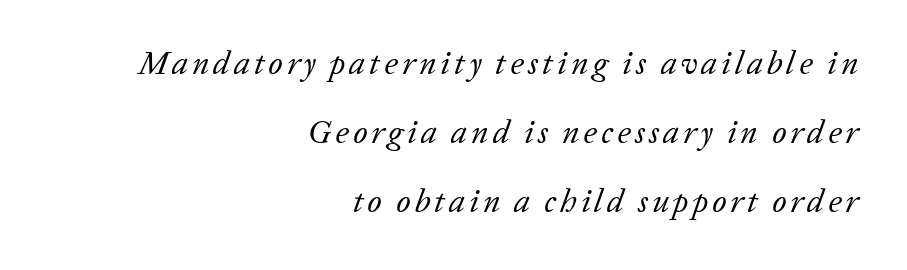
Q: Is the text bold? A: No.
Q: Is the text italic (slanted)? A: Yes, it leans right by about 20 degrees.
Q: Is the typeface a serif or a sans-serif typeface? A: Serif.
Q: Is the text underlined? A: No.
Q: How is the paragraph aligned? A: Right-aligned.
Q: Is the spacing between lines tight, normal or loose? A: Loose.
Q: Width (condensed, normal, or wide)? A: Normal.
Q: Stroke contrast? A: Low.
Q: x-height? A: Medium.
Q: Monospaced? A: No.
